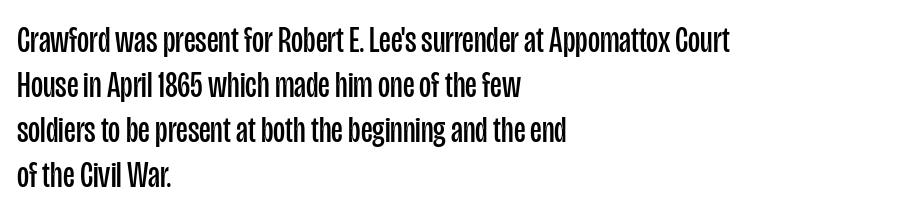
The image shows 37 px regular-weight, condensed sans-serif type, upright; set left-aligned, line spacing 1.22x, normal letter spacing, not underlined; low stroke contrast and a large x-height.
